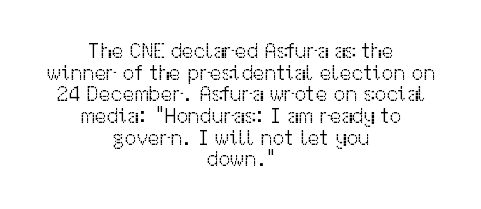
Stems and bowls with no extra thickness — not bold. The typography opts for an upright posture over an oblique one. The setting favours the middle, as headings and verse often do. Regarding leading, the lines here are crowded together. Letter spacing: default.
